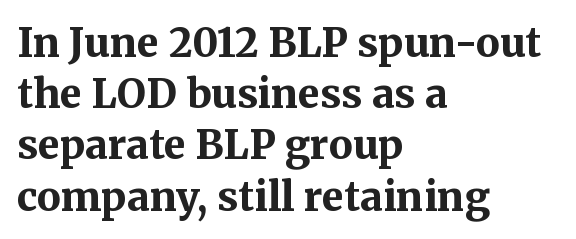
{"serif": "yes", "italic": "no", "bold": "yes", "weight": "bold", "width": "normal", "stroke_contrast": "medium", "x_height": "medium", "monospaced": "no", "underline": "no", "align": "left", "line_spacing": "normal", "line_spacing_ratio": 1.28, "letter_spacing": "normal", "letter_spacing_em": 0.0, "glyph_px": 40}
